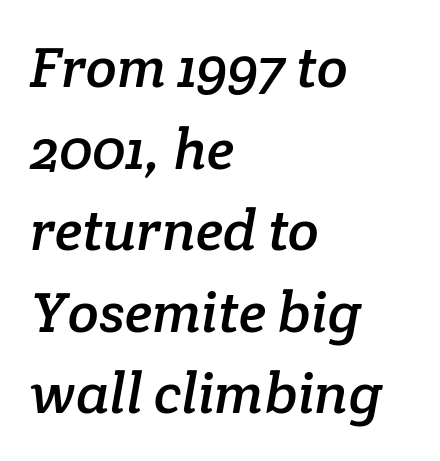
The image shows 57 px serif type; set left-aligned, normal line spacing (1.43x), normal letter spacing, not underlined; low stroke contrast and a medium x-height.
